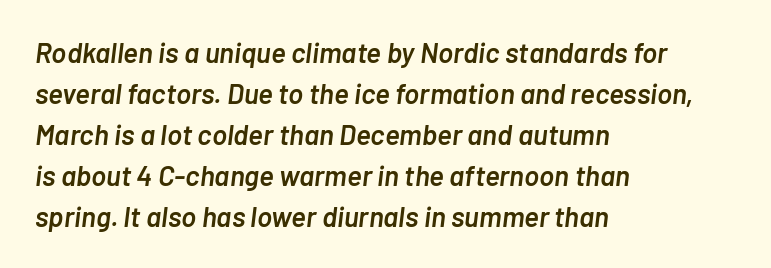
{"italic": "yes", "lean": "right", "slant_degrees": 7, "bold": "semi", "weight": "semibold", "width": "normal", "stroke_contrast": "low", "x_height": "medium", "monospaced": "no", "underline": "no", "align": "left", "line_spacing": "normal", "line_spacing_ratio": 1.46, "letter_spacing": "normal", "letter_spacing_em": 0.0, "glyph_px": 28}
